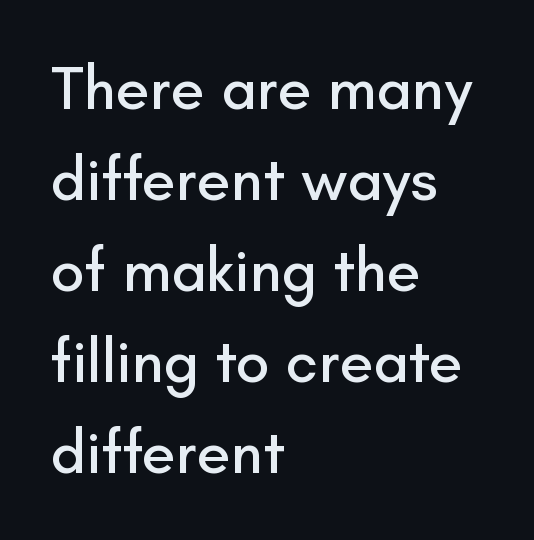
The line texture is even and compact thanks to regular tracking. In terms of posture, this sample is upright. Does the type have serifs? No, each stem ends abruptly. Nobody drew a line under any word here. Here the designer chose a conventional face with non-uniform glyph widths. Regarding leading, the lines here are spaced in the standard way.
